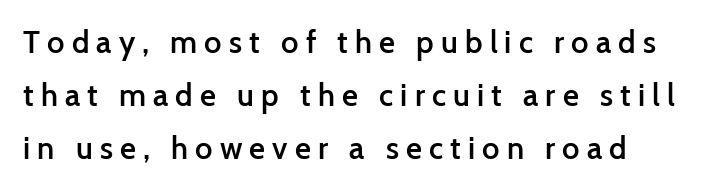
The image shows 31 px semibold sans-serif type, upright; set line spacing 1.71x, unusually wide letter spacing (+0.23 em), not underlined; low stroke contrast and a medium x-height.
